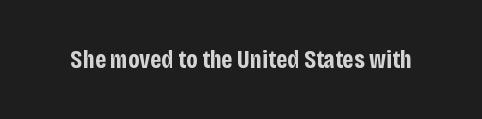
The image shows 25 px bold type, upright; set normal letter spacing, not underlined.
